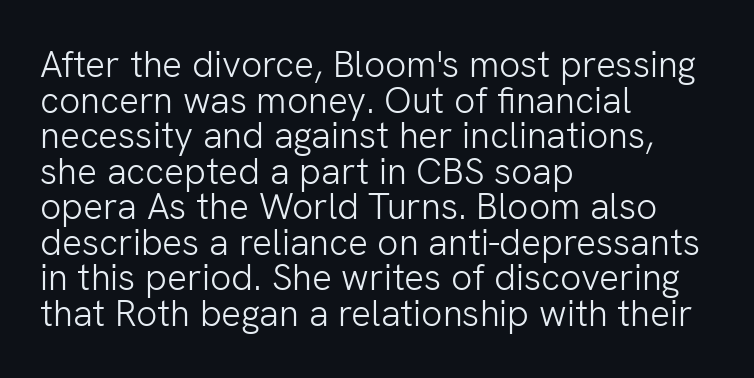
The image shows 37 px light sans-serif type, upright; set left-aligned, tight line spacing (0.96x), normal letter spacing, not underlined; low stroke contrast and a medium x-height.
